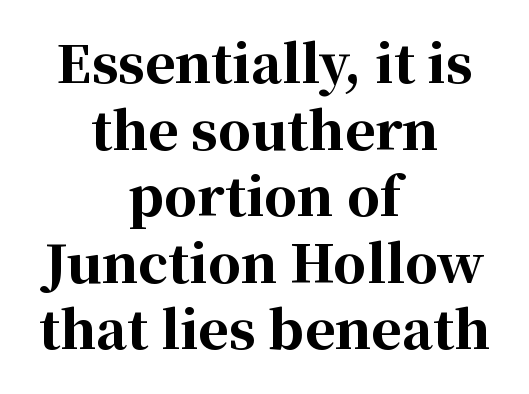
{"serif": "yes", "italic": "no", "bold": "yes", "weight": "bold", "width": "normal", "stroke_contrast": "high", "x_height": "medium", "monospaced": "no", "underline": "no", "align": "center", "line_spacing": "normal", "line_spacing_ratio": 1.28, "letter_spacing": "normal", "letter_spacing_em": 0.0, "glyph_px": 52}
